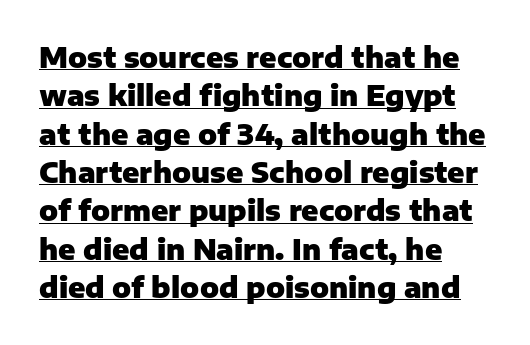
Q: Is the text bold? A: Yes.
Q: Is the text italic (slanted)? A: No, it is upright.
Q: Is the typeface a serif or a sans-serif typeface? A: Sans-serif.
Q: Is the text underlined? A: Yes.
Q: How is the paragraph aligned? A: Left-aligned.
Q: Is the spacing between letters normal or unusually wide? A: Normal.
Q: Is the spacing between lines tight, normal or loose? A: Normal.
Q: Width (condensed, normal, or wide)? A: Normal.
Q: Stroke contrast? A: Low.
Q: x-height? A: Medium.
Q: Monospaced? A: No.
